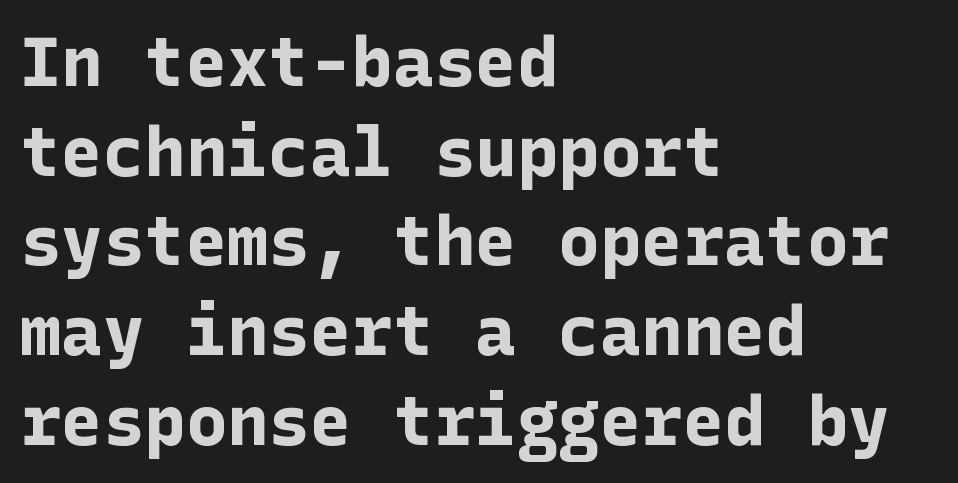
The image shows 69 px bold sans-serif type, upright; set left-aligned, normal line spacing (1.3x), normal letter spacing, not underlined; low stroke contrast and a medium x-height.
